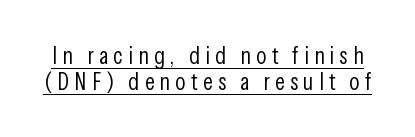
The image shows 24 px text type, upright; set tight line spacing (1.08x), unusually wide letter spacing (+0.22 em), underlined.
